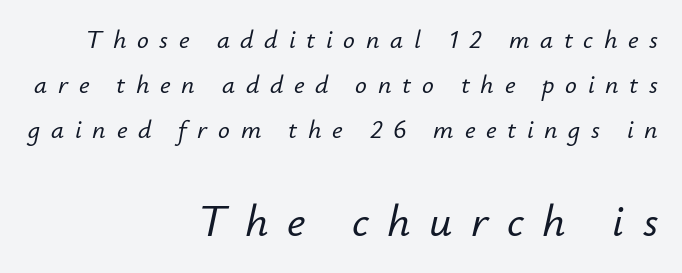
The image shows 45 px text type, italic (leaning right); set right-aligned, line spacing 1.73x, unusually wide letter spacing (+0.41 em), not underlined; the second (bottom) block is 1.73x larger; low stroke contrast and a small x-height.
